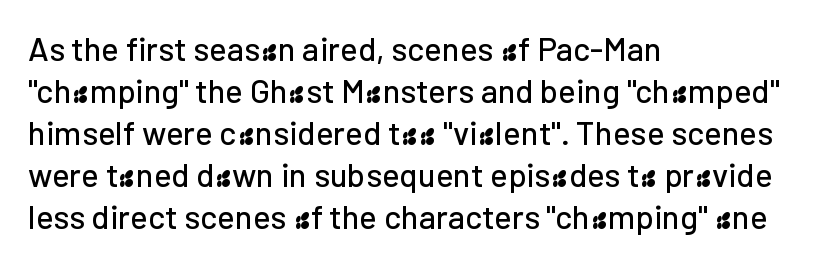
{"serif": "no", "italic": "no", "width": "normal", "stroke_contrast": "low", "x_height": "medium", "monospaced": "no", "underline": "no", "align": "left", "line_spacing": "normal", "line_spacing_ratio": 1.27, "letter_spacing": "normal", "letter_spacing_em": 0.0, "glyph_px": 33}
